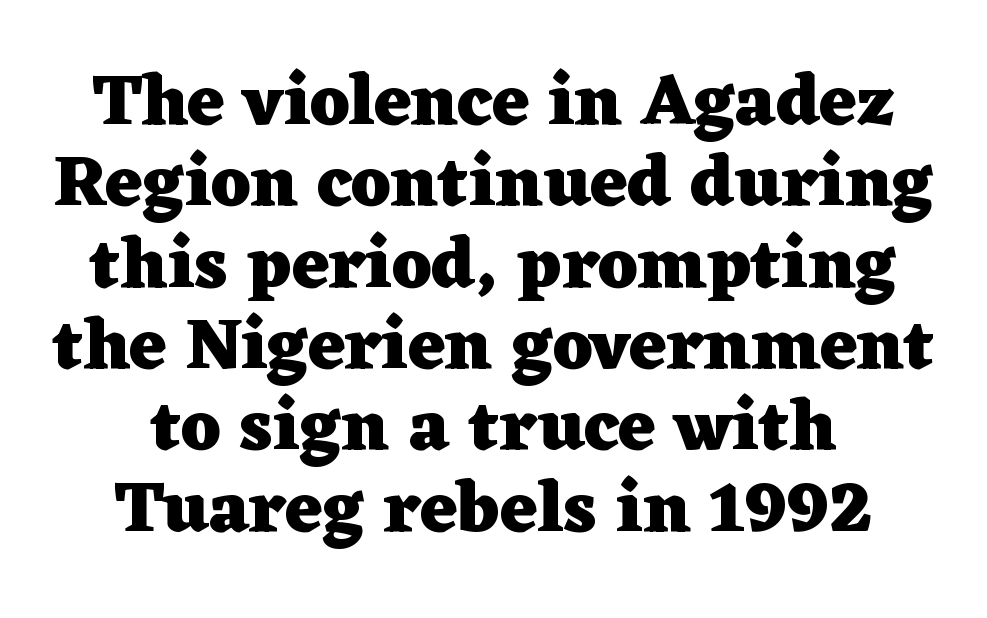
The face used here has the dense, thick strokes of a bold. These lines were composed using upright roman letters. Does the copy run flush right? No — it is centered line by line. Standard letterfit; no display-style spreading of the glyphs.
